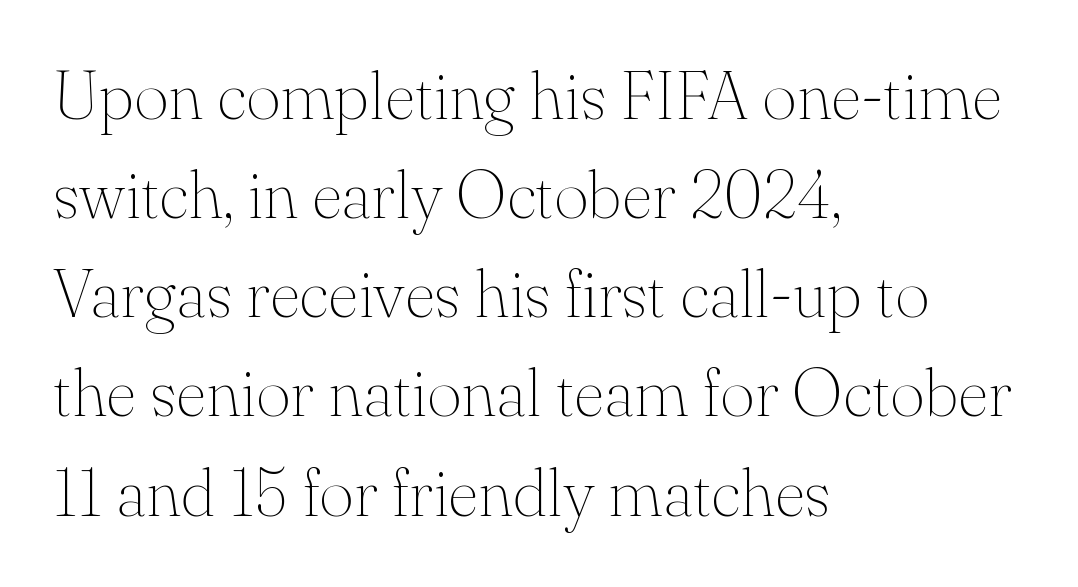
Q: Is the text bold? A: No.
Q: Is the text italic (slanted)? A: No, it is upright.
Q: Is the typeface a serif or a sans-serif typeface? A: Serif.
Q: Is the text underlined? A: No.
Q: How is the paragraph aligned? A: Left-aligned.
Q: Is the spacing between letters normal or unusually wide? A: Normal.
Q: Is the spacing between lines tight, normal or loose? A: Normal.
Q: Width (condensed, normal, or wide)? A: Normal.
Q: Stroke contrast? A: Medium.
Q: x-height? A: Small.
Q: Monospaced? A: No.
